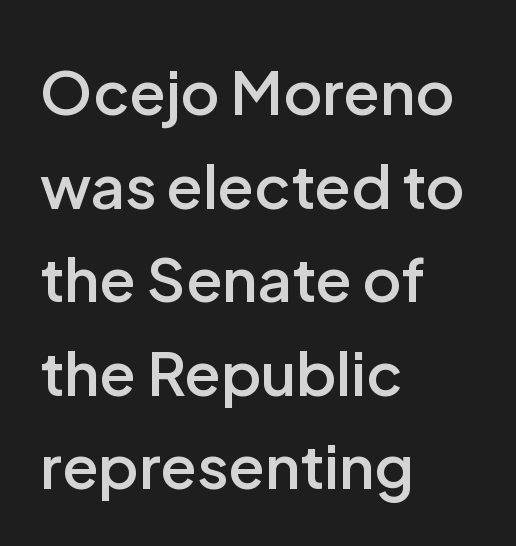
Q: Is the text bold? A: Semi-bold.
Q: Is the text italic (slanted)? A: No, it is upright.
Q: Is the typeface a serif or a sans-serif typeface? A: Sans-serif.
Q: Is the text underlined? A: No.
Q: How is the paragraph aligned? A: Left-aligned.
Q: Is the spacing between letters normal or unusually wide? A: Normal.
Q: Is the spacing between lines tight, normal or loose? A: Normal.
Q: Width (condensed, normal, or wide)? A: Normal.
Q: Stroke contrast? A: Low.
Q: x-height? A: Medium.
Q: Monospaced? A: No.
